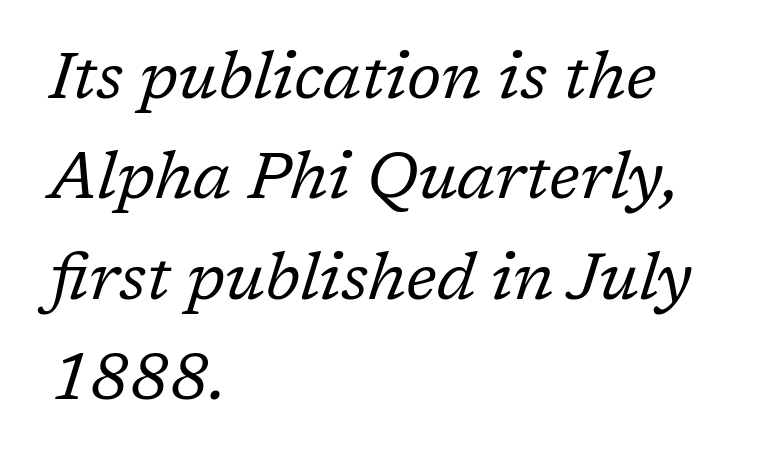
These lines stack with their left ends in a neat column. How are the letters spaced? Ordinarily, with no added tracking. Descenders are the only things crossing below the line. Does the leading feel generous? No, just average. A typesetter would mark this as italic.
